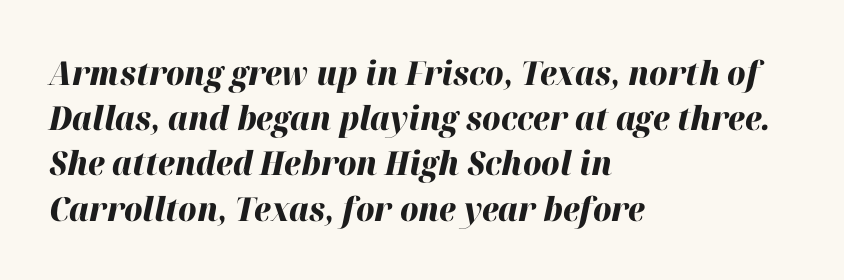
The rendering anchors every line to the left-hand side. This sample has the flowing, uneven cadence of proportional lettering. Observe the ordinary spacing: letters are neighbours, not strangers. Only glyphs here, with clear space below each row. In terms of posture, this sample is oblique. Evenly set lines give the paragraph a standard silhouette.
